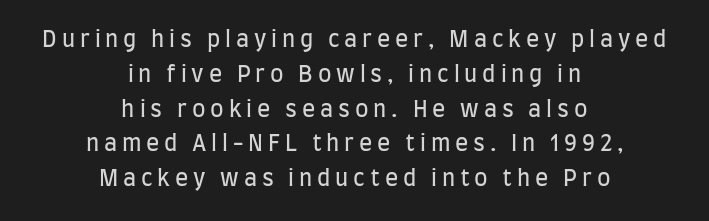
{"italic": "no", "bold": "no", "underline": "no", "align": "center", "line_spacing": "normal", "line_spacing_ratio": 1.58, "letter_spacing": "wide", "letter_spacing_em": 0.22, "glyph_px": 22}
